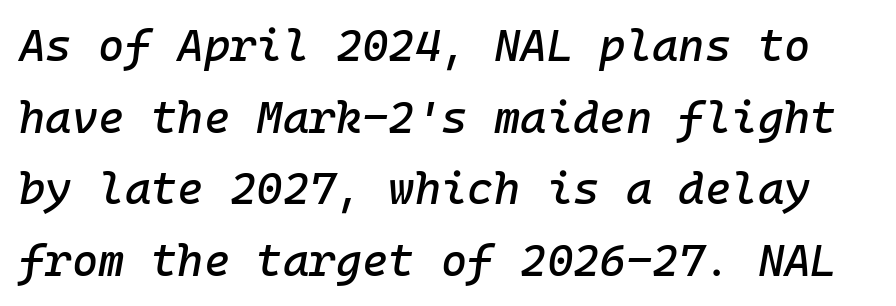
Q: Is the text italic (slanted)? A: Yes, it leans right by about 10 degrees.
Q: Is the text underlined? A: No.
Q: Is the spacing between letters normal or unusually wide? A: Normal.
Q: Is the spacing between lines tight, normal or loose? A: Normal.
Q: Width (condensed, normal, or wide)? A: Normal.
Q: Stroke contrast? A: Low.
Q: x-height? A: Medium.
Q: Monospaced? A: Yes.
